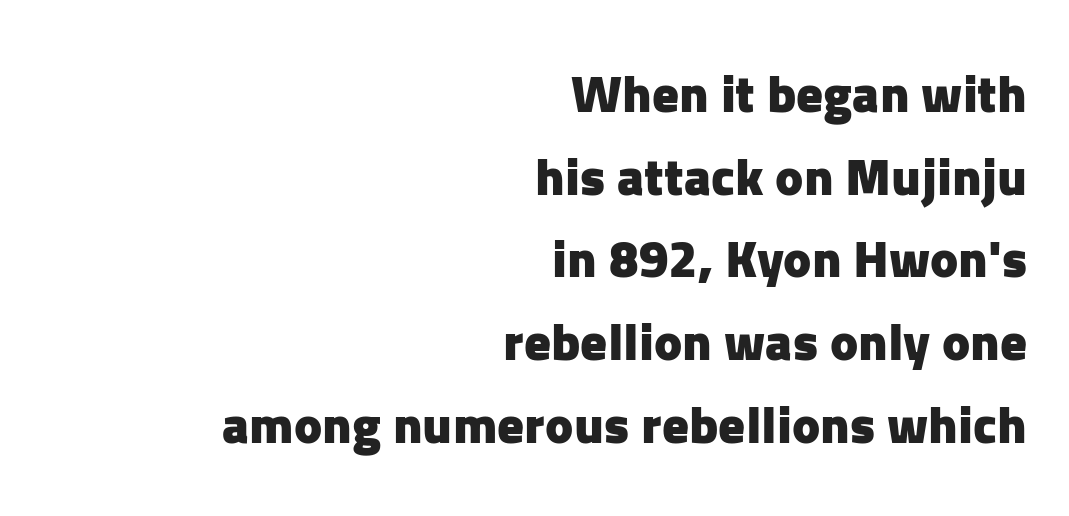
Grotesque or geometric, the face here clearly has no serifs. The sample has been set heavy, in full bold. The lettering stays uniformly vertical, giving the passage a roman look. Nothing unusual about the tracking: characters are spaced as the font intends.
